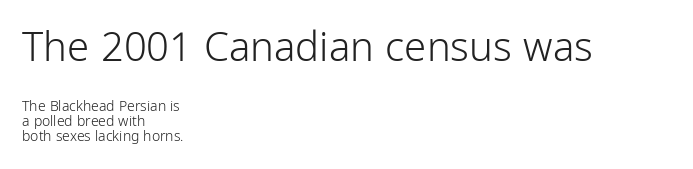
Compared with a centered layout, this one pins lines to the left instead. Looks like regular typesetting: each glyph gets only the width it needs. The letters in the upper block stand taller than those in the block below. Each row of text sits above clean, open space. You could barely slide anything between these rows.
